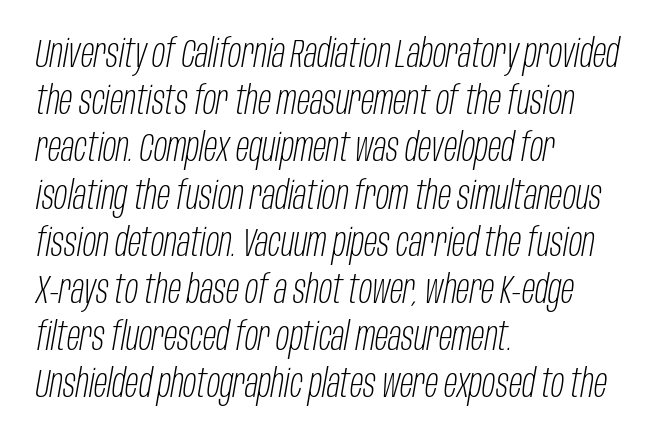
{"italic": "yes", "lean": "right", "slant_degrees": 10, "bold": "no", "weight": "light", "width": "condensed", "stroke_contrast": "low", "x_height": "large", "monospaced": "no", "underline": "no", "align": "left", "line_spacing_ratio": 1.21, "letter_spacing": "normal", "letter_spacing_em": 0.0, "glyph_px": 39}
